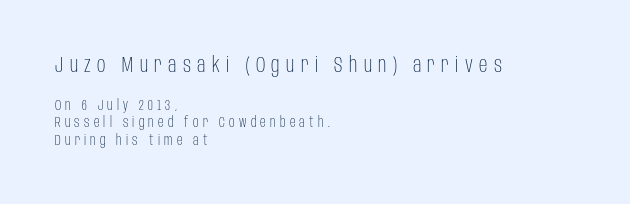
Q: Is the text bold? A: No.
Q: Is the text italic (slanted)? A: No, it is upright.
Q: Is the text underlined? A: No.
Q: How is the paragraph aligned? A: Left-aligned.
Q: Is the spacing between letters normal or unusually wide? A: Unusually wide.
Q: Which block of text is set in a larger size, the first (top) or the second (bottom)? A: The first (top) one.
